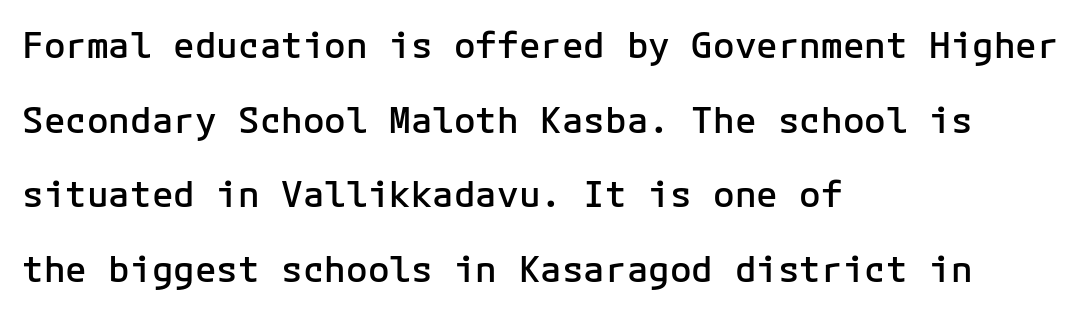
Notice how the passage keeps a crisp vertical edge on the left only. Lines of text with bare space underneath. The gaps between neighbouring characters are ordinary and unremarkable. Check where the strokes stop: nothing finishes them off — pure sans.
